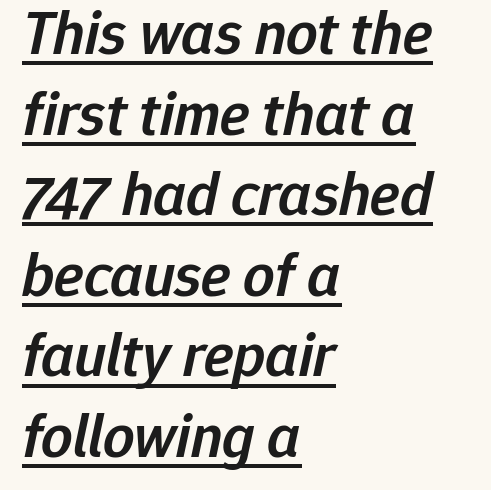
{"italic": "yes", "lean": "right", "slant_degrees": 12, "bold": "semi", "weight": "semibold", "width": "normal", "stroke_contrast": "low", "x_height": "medium", "monospaced": "no", "underline": "yes", "align": "left", "line_spacing": "normal", "line_spacing_ratio": 1.3, "letter_spacing": "normal", "letter_spacing_em": 0.0, "glyph_px": 62}
